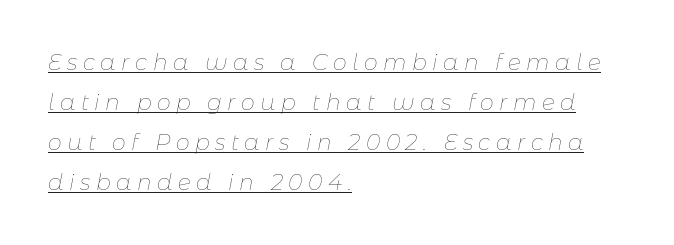
The face used here is rendered with a markedly widened letterfit. A typographer would call this underscored text. The weight would be labelled regular, book, light, or lighter still. One-word summary of the alignment: left. Quick note: italic.
